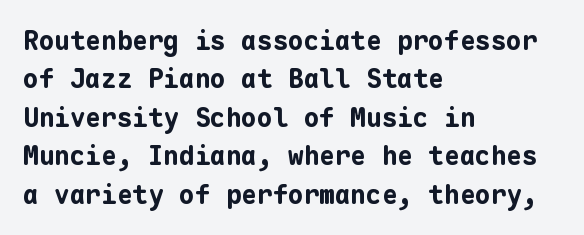
A typesetter would mark this as roman, not italic. Rule under the text: the space is simply empty. Layout note: lines flush left. The designer left line spacing at the default. What weight is shown? A full bold with thick strokes. This sample uses plain, unmodified letter spacing.
